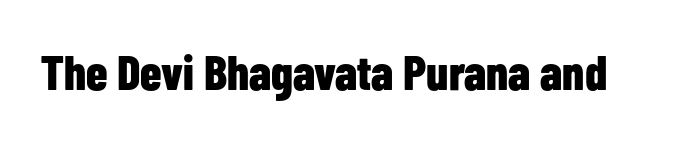
The image shows 49 px bold, condensed sans-serif type, upright; set normal letter spacing, not underlined; low stroke contrast and a medium x-height.
